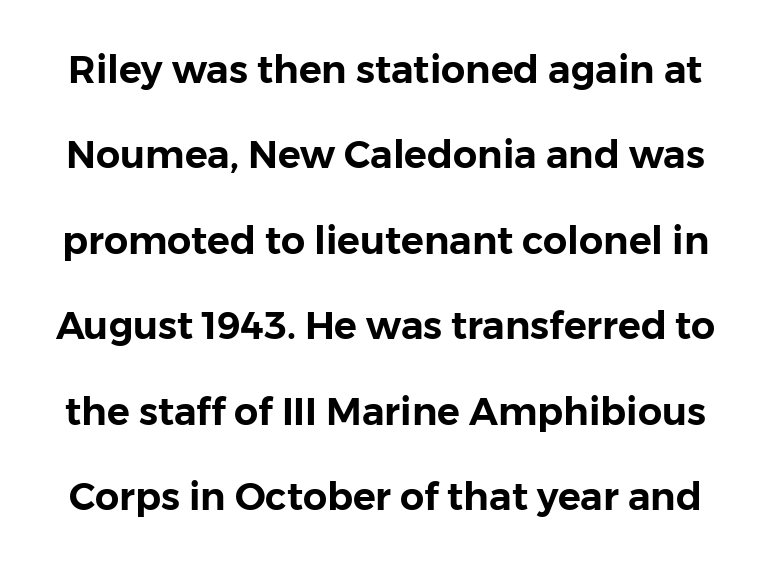
Q: Is the text italic (slanted)? A: No, it is upright.
Q: Is the typeface a serif or a sans-serif typeface? A: Sans-serif.
Q: Is the text underlined? A: No.
Q: Is the spacing between letters normal or unusually wide? A: Normal.
Q: Is the spacing between lines tight, normal or loose? A: Loose.
Q: Width (condensed, normal, or wide)? A: Normal.
Q: Stroke contrast? A: Low.
Q: x-height? A: Medium.
Q: Monospaced? A: No.
